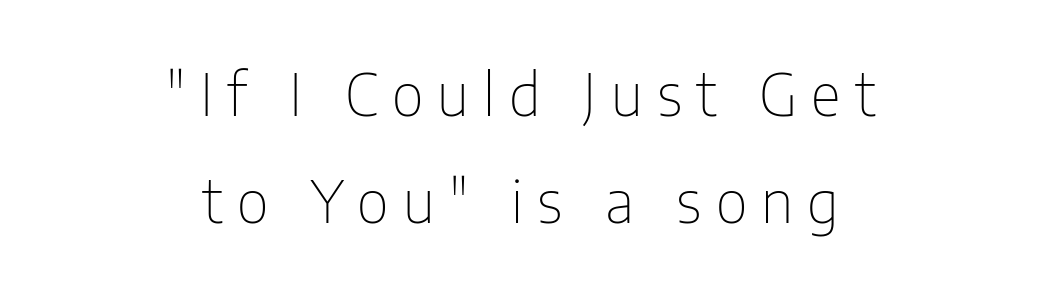
Each line is balanced around a shared central axis. The face used here is a sans, in the tradition of grotesques and geometrics. How are the letters spaced? Widely, with obvious added tracking. A bare baseline throughout the passage.
